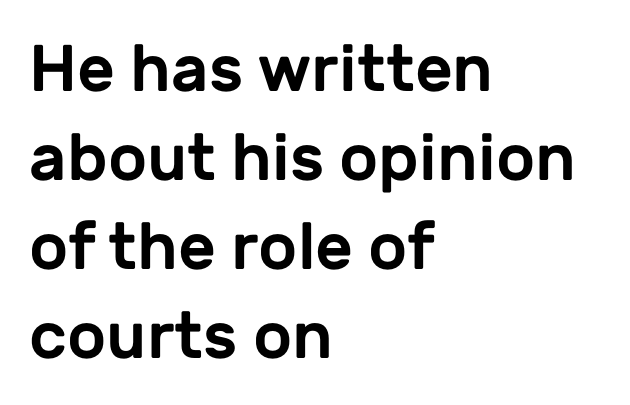
{"serif": "no", "italic": "no", "width": "normal", "stroke_contrast": "low", "x_height": "medium", "monospaced": "no", "underline": "no", "align": "left", "line_spacing": "normal", "line_spacing_ratio": 1.35, "letter_spacing": "normal", "letter_spacing_em": 0.0, "glyph_px": 66}
